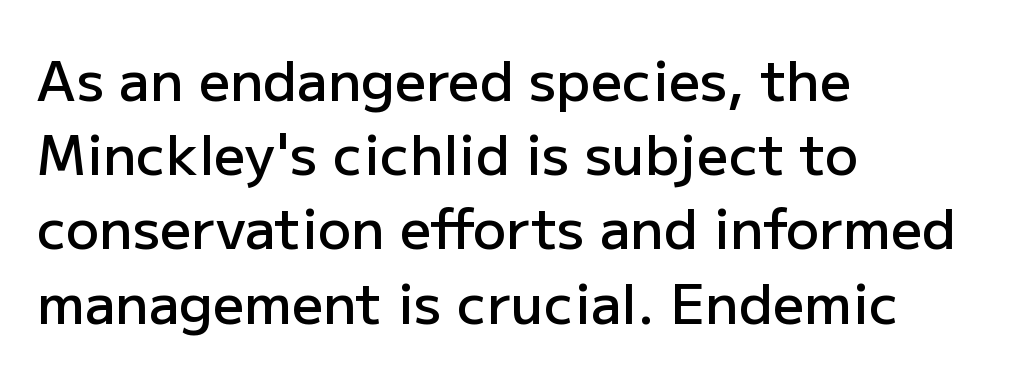
Q: Is the text bold? A: Semi-bold.
Q: Is the text italic (slanted)? A: No, it is upright.
Q: Is the typeface a serif or a sans-serif typeface? A: Sans-serif.
Q: Is the text underlined? A: No.
Q: How is the paragraph aligned? A: Left-aligned.
Q: Is the spacing between letters normal or unusually wide? A: Normal.
Q: Is the spacing between lines tight, normal or loose? A: Normal.
Q: Width (condensed, normal, or wide)? A: Normal.
Q: Stroke contrast? A: Low.
Q: x-height? A: Medium.
Q: Monospaced? A: No.
